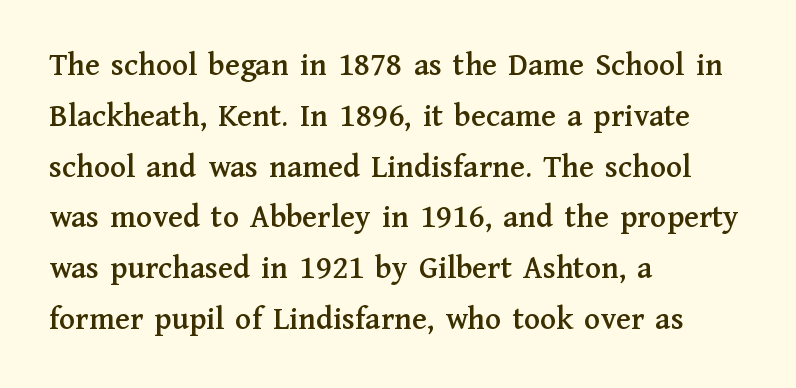
Successive baselines arrive at the customary interval. Each row of text sits above clean, open space. Honestly, the letter spacing is just normal — you wouldn't notice it. Spacing verdict: proportional, widths tailored to each character.
